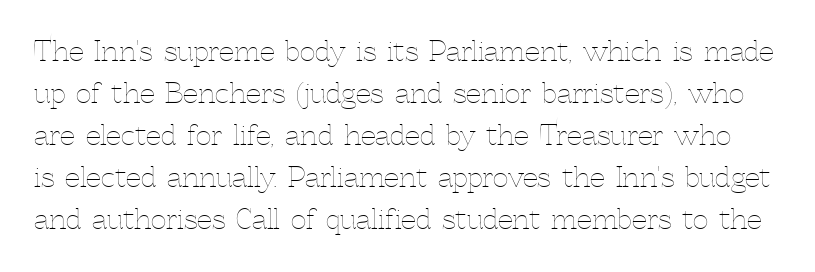
{"italic": "no", "bold": "no", "underline": "no", "line_spacing": "normal", "line_spacing_ratio": 1.56, "letter_spacing": "normal", "letter_spacing_em": 0.0, "glyph_px": 27}
